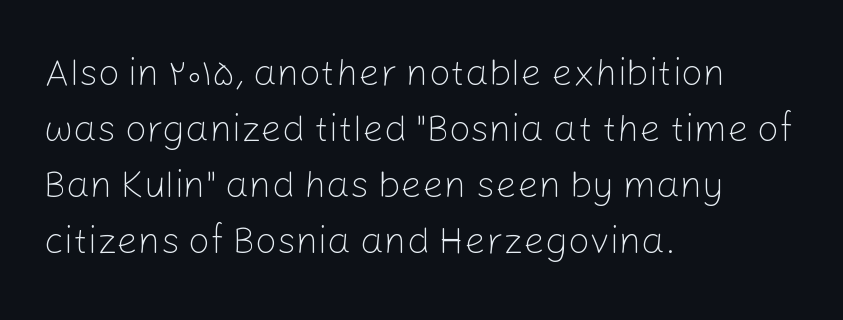
Q: Is the text bold? A: No.
Q: Is the text italic (slanted)? A: No, it is upright.
Q: Is the typeface a serif or a sans-serif typeface? A: Sans-serif.
Q: Is the text underlined? A: No.
Q: How is the paragraph aligned? A: Left-aligned.
Q: Is the spacing between letters normal or unusually wide? A: Normal.
Q: Is the spacing between lines tight, normal or loose? A: Normal.
Q: Width (condensed, normal, or wide)? A: Normal.
Q: Stroke contrast? A: Low.
Q: x-height? A: Medium.
Q: Monospaced? A: No.
